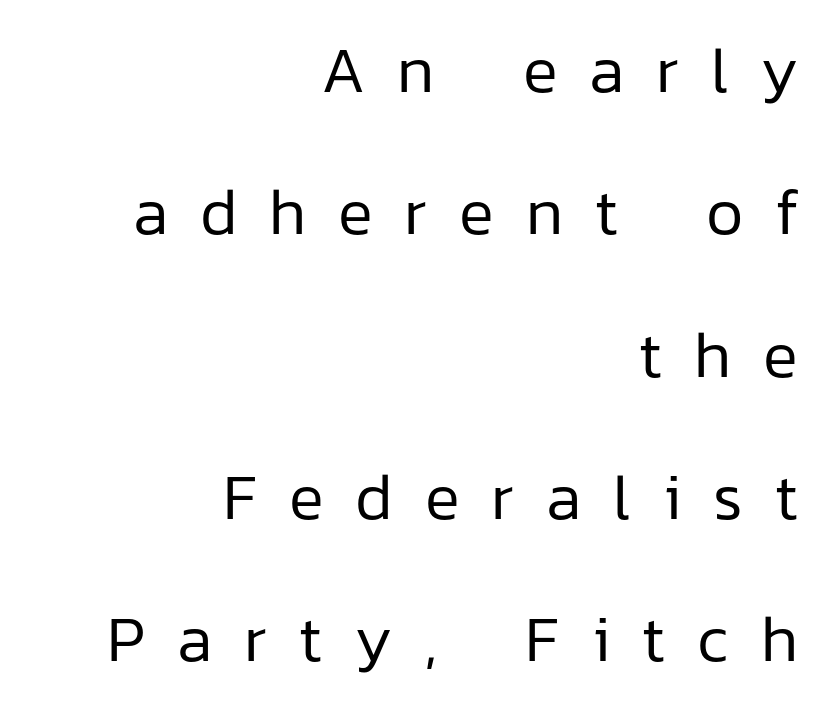
{"serif": "no", "italic": "no", "bold": "no", "weight": "regular", "width": "normal", "stroke_contrast": "low", "x_height": "medium", "monospaced": "no", "underline": "no", "align": "right", "line_spacing": "loose", "line_spacing_ratio": 2.19, "letter_spacing": "wide", "letter_spacing_em": 0.49, "glyph_px": 65}
